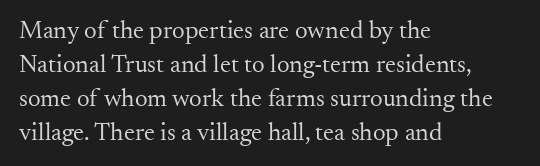
The image shows 25 px text type, upright; set left-aligned, normal line spacing (1.36x), normal letter spacing, not underlined.
